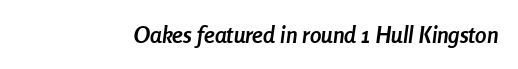
You'd pick this weight for a headline — it's a proper bold. This sample uses plain, unmodified letter spacing. The area under the type is left untouched. Style check: oblique.
